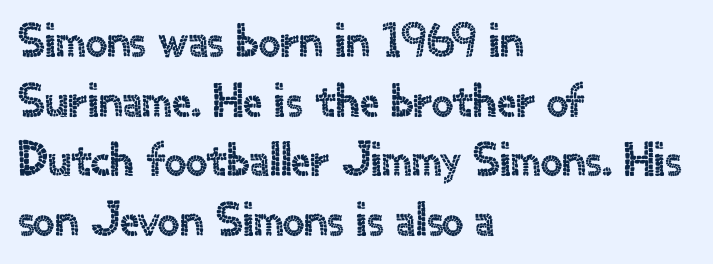
These lines are rendered in a variable-pitch font. A clean baseline with only descenders dipping below it. Tall strokes in this sample are plumb rather than angled. Observe the absence of serifs on each vertical stroke in this sample. Notice how the passage keeps a crisp vertical edge on the left only.
